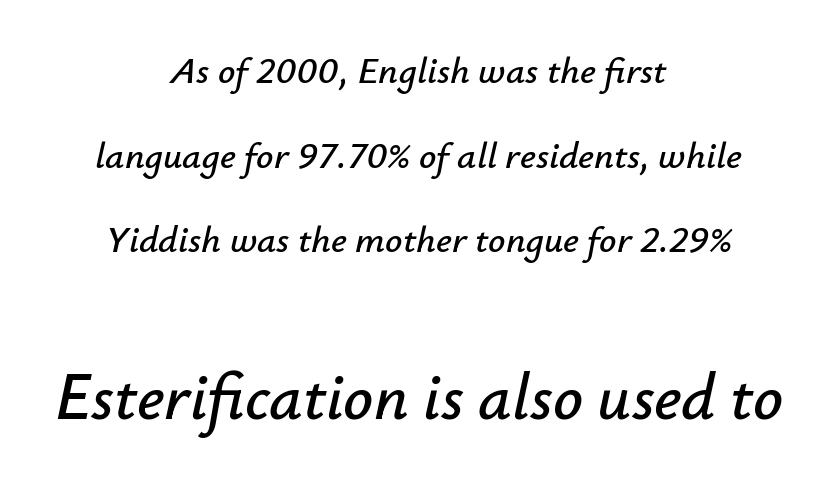
Which chunk is bigger? The second one — the bottom block dwarfs the top. Think of a printed novel: that variable character pitch is what you see here. Plain, unruled lines of type. Nothing unusual about the tracking: characters are spaced as the font intends.
